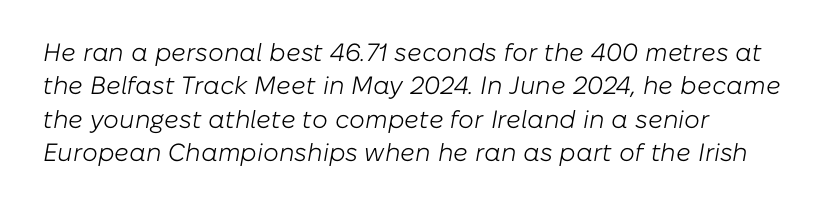
{"italic": "yes", "lean": "right", "slant_degrees": 10, "bold": "no", "underline": "no", "align": "left", "line_spacing": "normal", "line_spacing_ratio": 1.34, "letter_spacing": "normal", "letter_spacing_em": 0.0, "glyph_px": 25}
